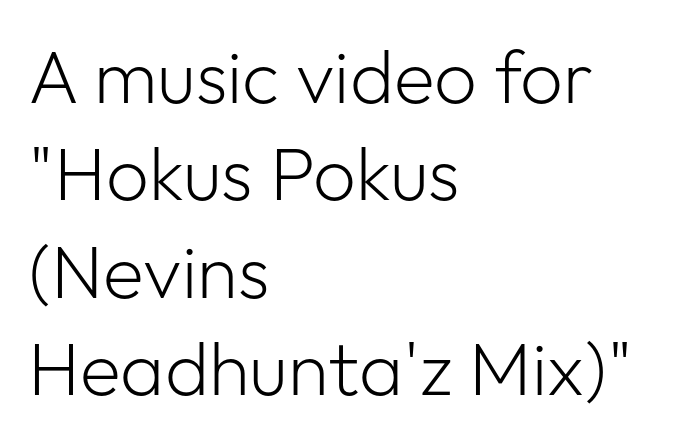
Q: Is the text bold? A: No.
Q: Is the text italic (slanted)? A: No, it is upright.
Q: Is the typeface a serif or a sans-serif typeface? A: Sans-serif.
Q: Is the text underlined? A: No.
Q: How is the paragraph aligned? A: Left-aligned.
Q: Is the spacing between letters normal or unusually wide? A: Normal.
Q: Is the spacing between lines tight, normal or loose? A: Normal.
Q: Width (condensed, normal, or wide)? A: Normal.
Q: Stroke contrast? A: Low.
Q: x-height? A: Medium.
Q: Monospaced? A: No.
